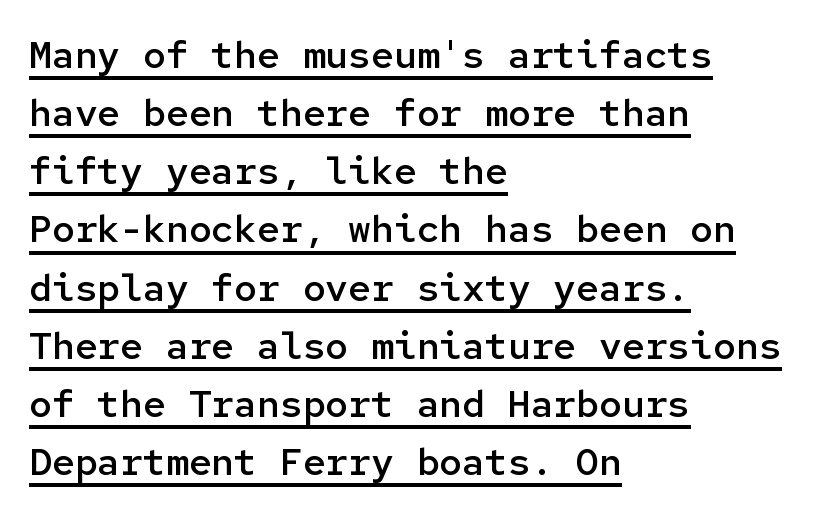
The image shows 38 px semibold sans-serif type, upright, monospaced; set left-aligned, normal line spacing (1.53x), normal letter spacing, underlined; low stroke contrast and a medium x-height.
